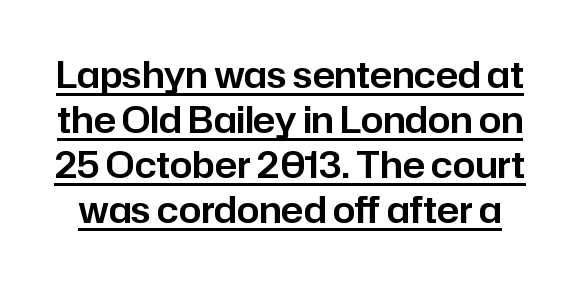
The passage shown is typed in a proportional face where columns would drift. Students, observe: this is what conventionally led text looks like. The axis of the letterforms is exactly vertical. The rendering keeps characters at their native spacing.
